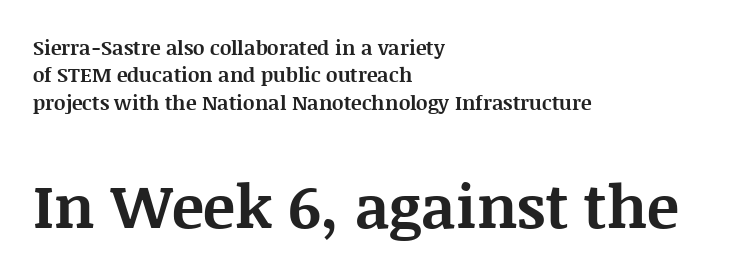
Q: Is the text bold? A: Yes.
Q: Is the text italic (slanted)? A: No, it is upright.
Q: Is the typeface a serif or a sans-serif typeface? A: Serif.
Q: Is the text underlined? A: No.
Q: How is the paragraph aligned? A: Left-aligned.
Q: Is the spacing between letters normal or unusually wide? A: Normal.
Q: Is the spacing between lines tight, normal or loose? A: Normal.
Q: Which block of text is set in a larger size, the first (top) or the second (bottom)? A: The second (bottom) one.
Q: Width (condensed, normal, or wide)? A: Normal.
Q: Stroke contrast? A: Medium.
Q: x-height? A: Large.
Q: Monospaced? A: No.
